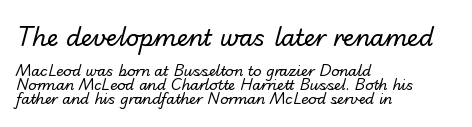
{"bold": "no", "underline": "no", "align": "left", "line_spacing": "tight", "line_spacing_ratio": 1.02, "letter_spacing": "normal", "letter_spacing_em": 0.0, "larger_block": "first", "size_ratio": 1.64, "glyph_px": 23}
